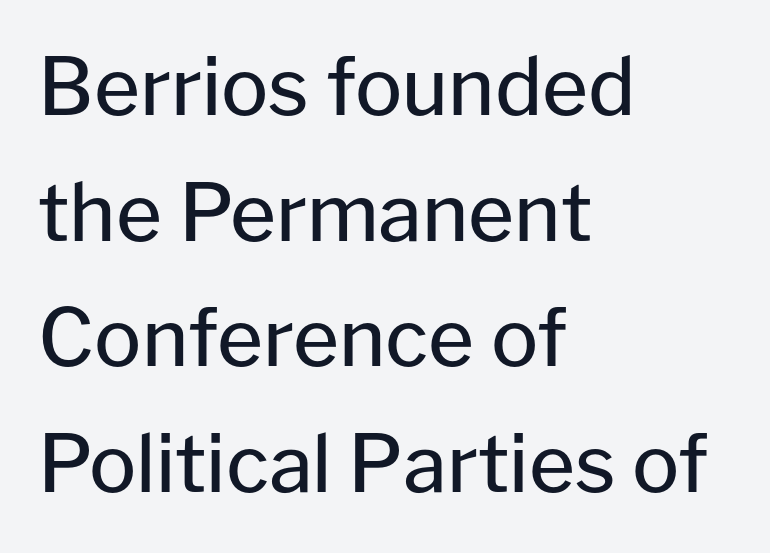
{"serif": "no", "italic": "no", "bold": "no", "weight": "regular", "width": "normal", "stroke_contrast": "low", "x_height": "medium", "monospaced": "no", "underline": "no", "align": "left", "line_spacing": "normal", "line_spacing_ratio": 1.59, "letter_spacing": "normal", "letter_spacing_em": 0.0, "glyph_px": 79}
